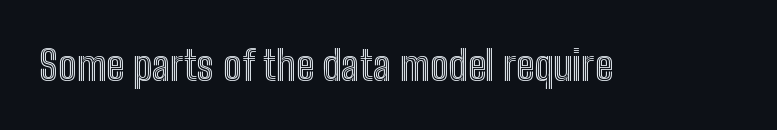
Here the designer chose a conventional face with non-uniform glyph widths. The strip under each line holds only bare page. The gaps between neighbouring characters are ordinary and unremarkable. Posture: straight, roman, zero tilt.
